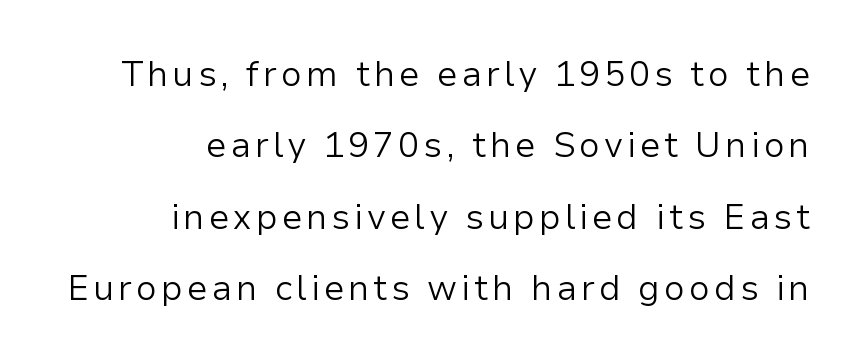
The image shows 35 px light sans-serif type, upright; set right-aligned, loose line spacing (2.04x), not underlined; low stroke contrast and a medium x-height.
